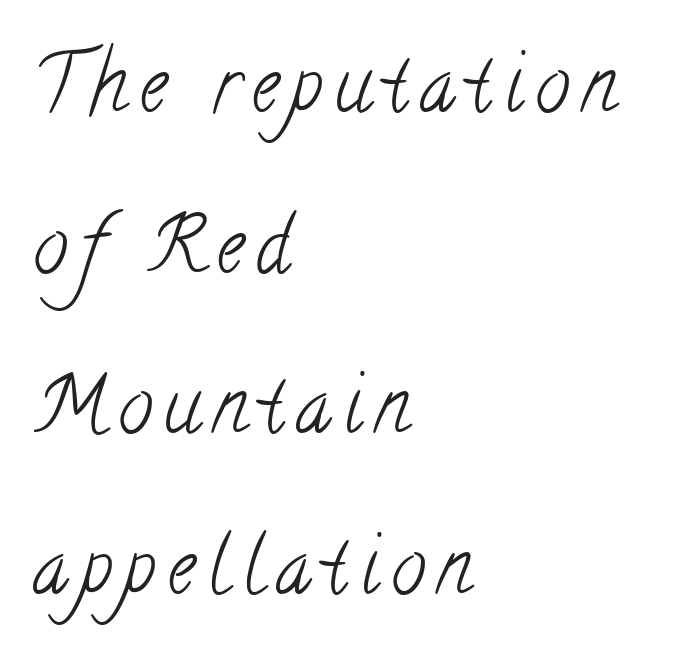
{"bold": "no", "weight": "light", "width": "condensed", "stroke_contrast": "low", "x_height": "small", "monospaced": "no", "underline": "no", "align": "left", "line_spacing": "loose", "line_spacing_ratio": 2.06, "glyph_px": 78}
